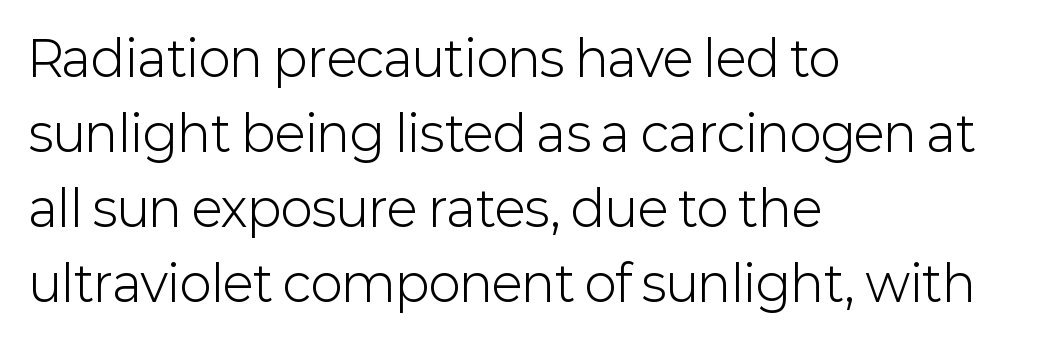
The vertical gap from one line to the next is medium. Descenders hang freely into open space. Every row of glyphs begins at an identical x-position on the left. Students, note that the glyphs here touch the page at normal intervals. Think of a printed novel: that variable character pitch is what you see here. This is the regular roman posture of the typeface.
